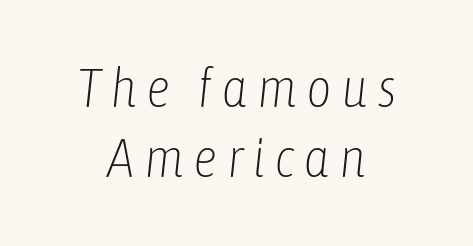
Is the block centered? Yes — each line is placed symmetrically about the middle. Whoever set this chose a conventional vertical rhythm. Lines of text with bare space underneath. This is not heavy type; no bold has been used. Proportional: the letters do not fall into vertical columns.
